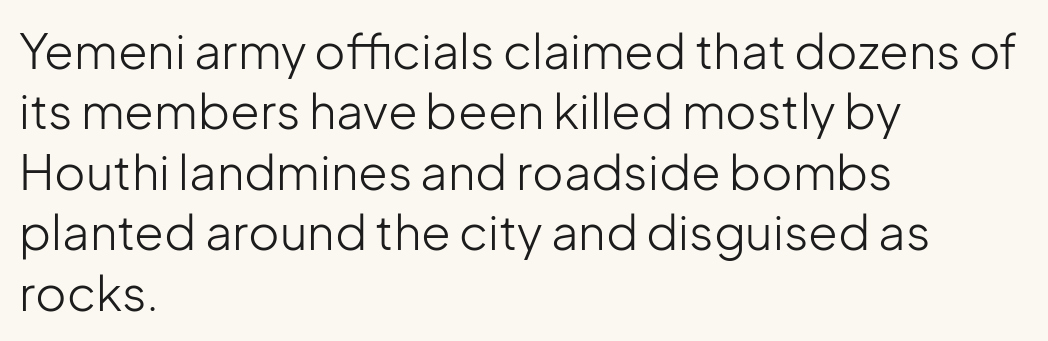
Q: Is the text bold? A: No.
Q: Is the text italic (slanted)? A: No, it is upright.
Q: Is the typeface a serif or a sans-serif typeface? A: Sans-serif.
Q: Is the text underlined? A: No.
Q: How is the paragraph aligned? A: Left-aligned.
Q: Is the spacing between letters normal or unusually wide? A: Normal.
Q: Is the spacing between lines tight, normal or loose? A: Normal.
Q: Width (condensed, normal, or wide)? A: Normal.
Q: Stroke contrast? A: Low.
Q: x-height? A: Medium.
Q: Monospaced? A: No.
